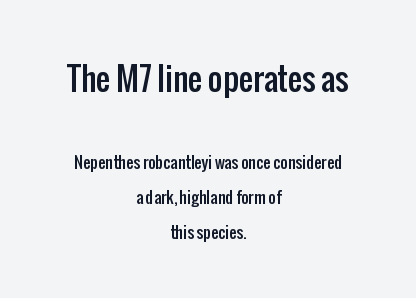
The area under the type is left untouched. The typeface chosen for these lines omits serifs. The face used here is proportionally spaced, like ordinary book or web type. Does the bottom block carry the larger type? No, the top block does. Line starts and ends both wander, symmetrically.
